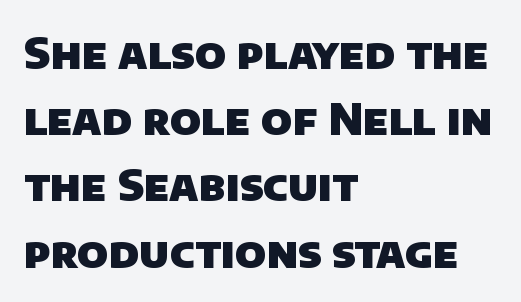
{"serif": "no", "bold": "yes", "weight": "heavy", "width": "normal", "stroke_contrast": "low", "x_height": "large", "monospaced": "no", "underline": "no", "align": "left", "line_spacing": "normal", "line_spacing_ratio": 1.54, "letter_spacing": "normal", "letter_spacing_em": 0.0, "glyph_px": 43}
